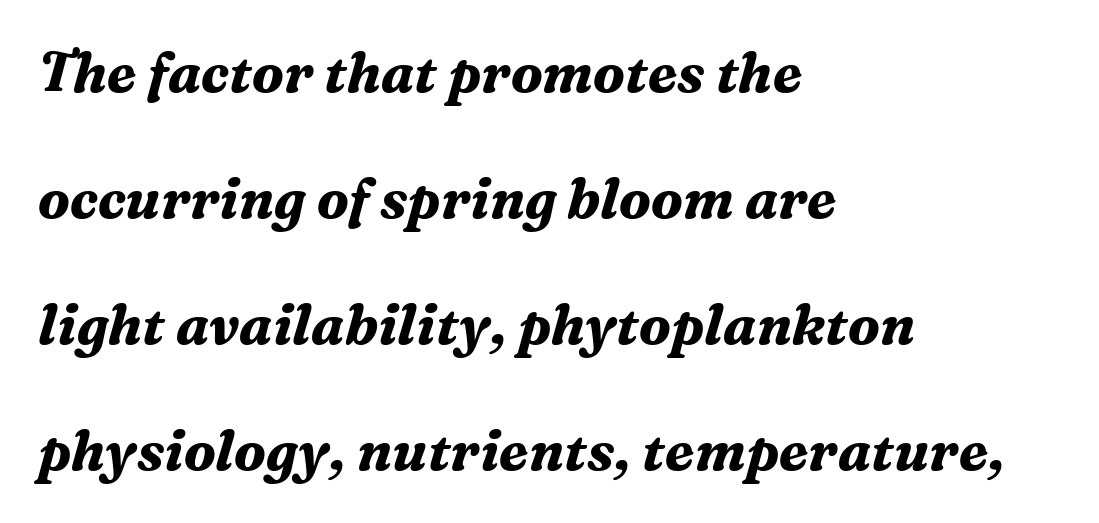
Typographic density is high because the face is bold. You could not count columns in this text — the font is proportionally spaced. This sample trades compactness for vertical openness between lines. The whole block is typeset with a tilt.
